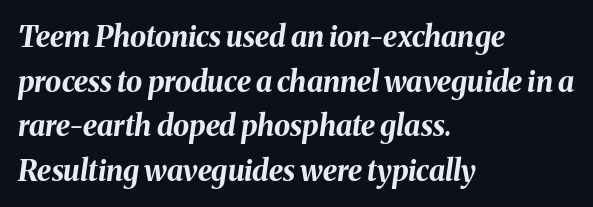
The image shows 29 px bold type, italic (leaning right); set left-aligned, normal line spacing (1.54x), normal letter spacing, not underlined; medium stroke contrast and a medium x-height.
